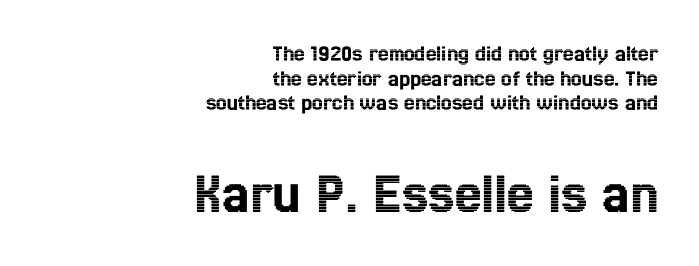
The block sitting lower on the canvas is the one with enlarged characters. The string is rendered with underlining switched off. Each new line begins almost immediately beneath the previous one. The lines in this sample share a right terminus and differ only in where they begin.
